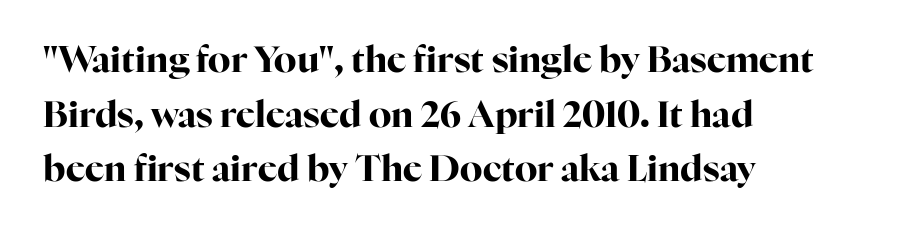
A typesetter would call this zero additional tracking. Small tapered or slab feet sit at the stroke ends, so this counts as serif. The face used here is proportionally spaced, like ordinary book or web type. Casual observation: everything's shoved over to the left. Unmarked baselines from the first word to the last. Leading matches the norm, producing a regular column.
